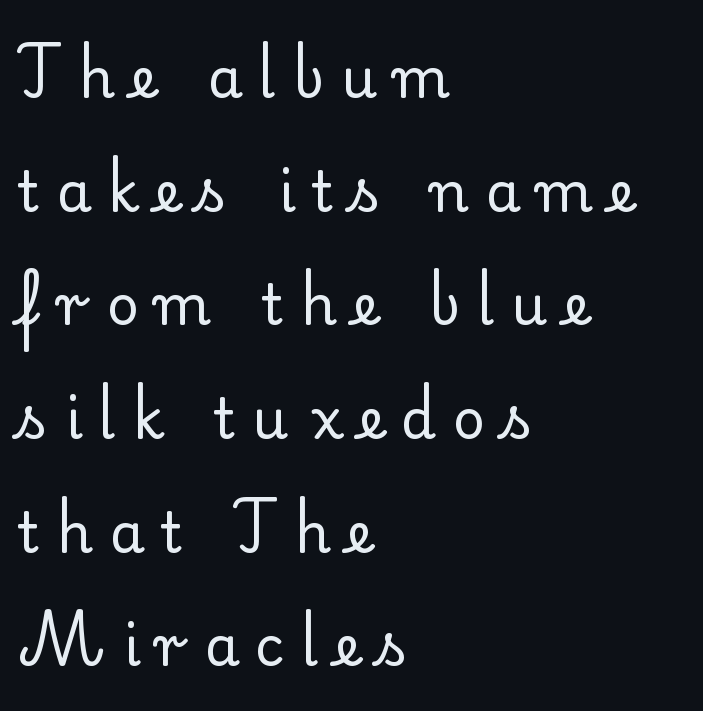
{"serif": "yes", "italic": "no", "bold": "no", "weight": "regular", "width": "normal", "stroke_contrast": "low", "x_height": "small", "monospaced": "no", "underline": "no", "align": "left", "line_spacing": "loose", "line_spacing_ratio": 2.03, "letter_spacing": "wide", "letter_spacing_em": 0.3, "glyph_px": 56}
